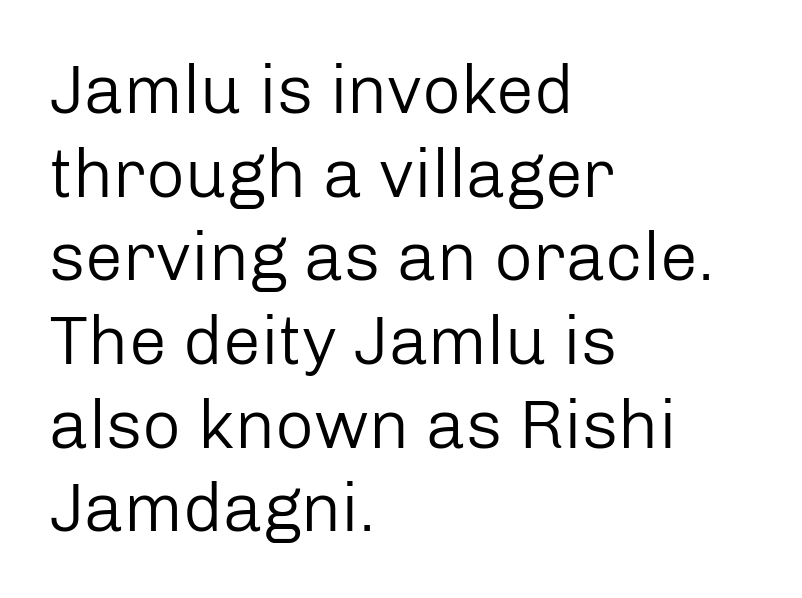
{"serif": "no", "italic": "no", "bold": "no", "weight": "regular", "width": "normal", "stroke_contrast": "low", "x_height": "medium", "monospaced": "no", "underline": "no", "align": "left", "line_spacing_ratio": 1.23, "letter_spacing": "normal", "letter_spacing_em": 0.0, "glyph_px": 68}
